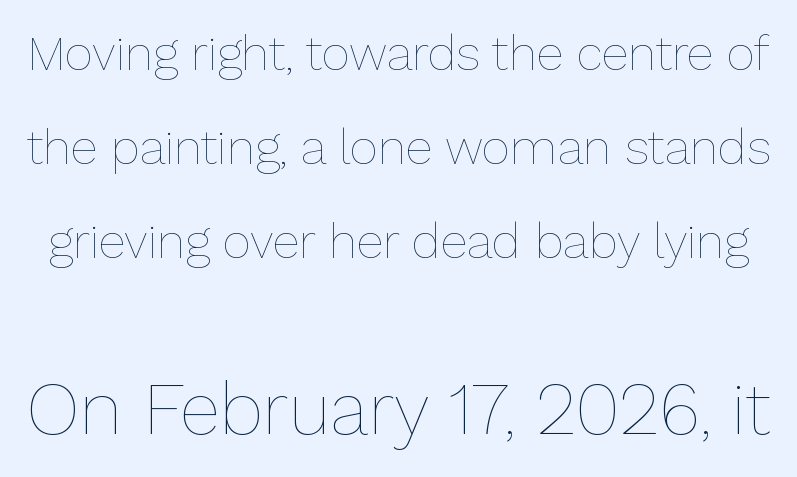
The image shows 74 px thin type, upright; set loose line spacing (1.92x), normal letter spacing, not underlined; the second (bottom) block is 1.51x larger; low stroke contrast and a medium x-height.
